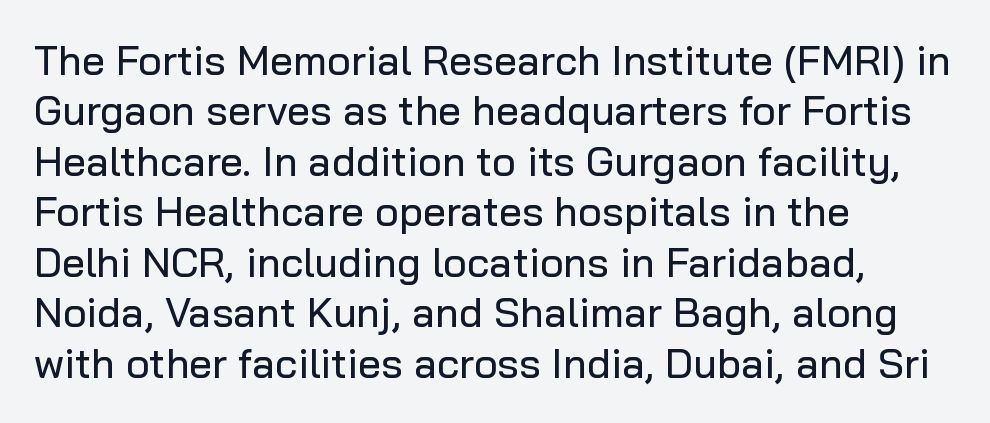
Q: Is the text italic (slanted)? A: No, it is upright.
Q: Is the typeface a serif or a sans-serif typeface? A: Sans-serif.
Q: Is the text underlined? A: No.
Q: How is the paragraph aligned? A: Left-aligned.
Q: Is the spacing between letters normal or unusually wide? A: Normal.
Q: Width (condensed, normal, or wide)? A: Normal.
Q: Stroke contrast? A: Low.
Q: x-height? A: Medium.
Q: Monospaced? A: No.
